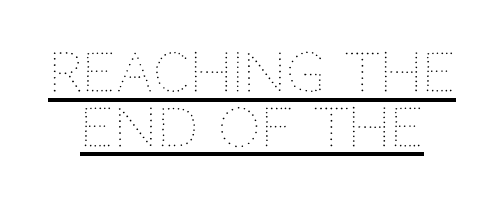
Q: Is the text bold? A: No.
Q: Is the text italic (slanted)? A: No, it is upright.
Q: Is the text underlined? A: Yes.
Q: Is the spacing between letters normal or unusually wide? A: Normal.
Q: Is the spacing between lines tight, normal or loose? A: Tight.
Q: Width (condensed, normal, or wide)? A: Normal.
Q: Stroke contrast? A: Medium.
Q: x-height? A: Large.
Q: Monospaced? A: No.
